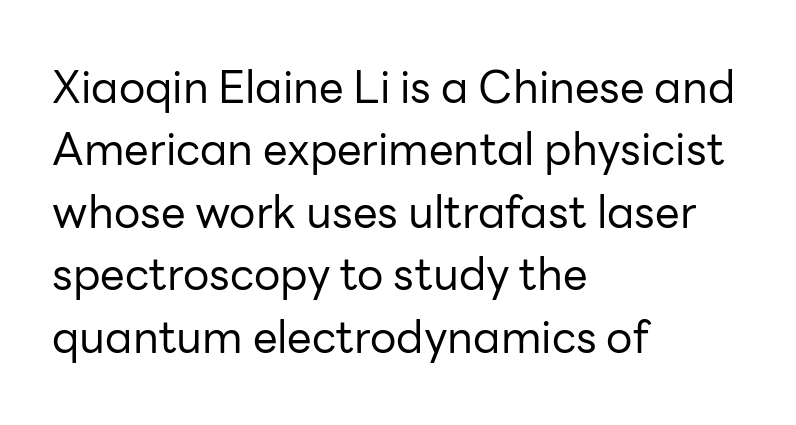
{"serif": "no", "italic": "no", "bold": "no", "weight": "regular", "width": "normal", "stroke_contrast": "low", "x_height": "medium", "monospaced": "no", "underline": "no", "align": "left", "line_spacing": "normal", "line_spacing_ratio": 1.42, "letter_spacing": "normal", "letter_spacing_em": 0.0, "glyph_px": 44}
